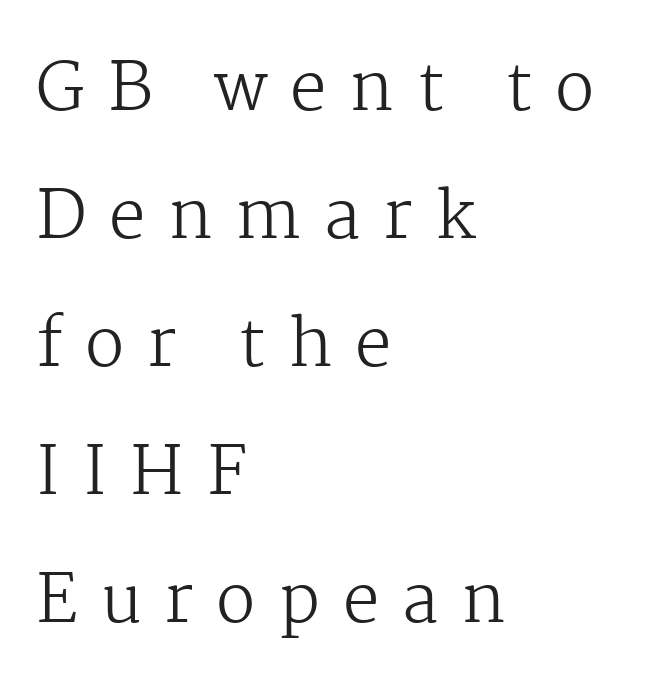
The image shows 65 px regular-weight serif type, upright; set left-aligned, loose line spacing (1.97x), unusually wide letter spacing (+0.35 em), not underlined; medium stroke contrast and a medium x-height.
